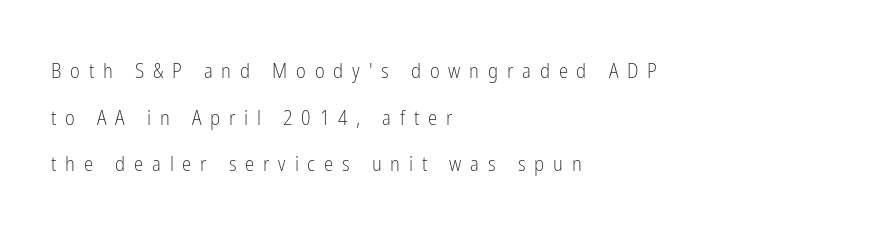
The image shows 21 px text type, upright; set left-aligned, loose line spacing (2.22x), unusually wide letter spacing (+0.42 em), not underlined.
